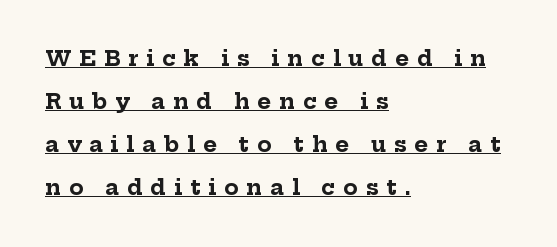
{"italic": "no", "bold": "yes", "underline": "yes", "align": "left", "line_spacing": "loose", "line_spacing_ratio": 2.05, "letter_spacing": "wide", "letter_spacing_em": 0.38, "glyph_px": 21}
